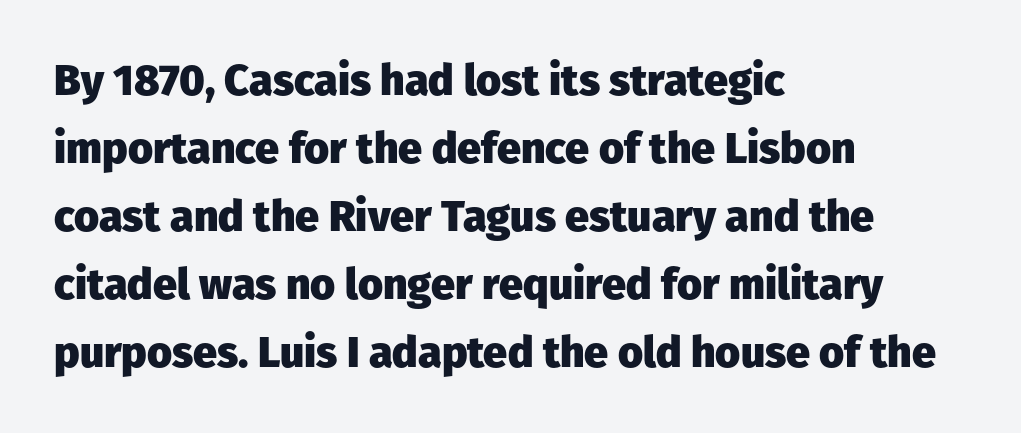
The image shows 43 px heavy sans-serif type, upright; set left-aligned, normal line spacing (1.58x), normal letter spacing, not underlined; low stroke contrast and a medium x-height.
